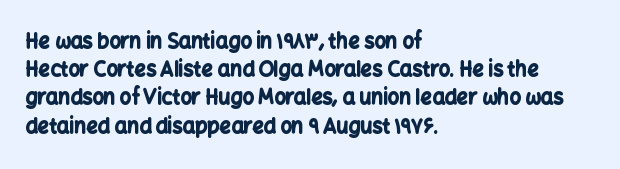
The image shows 20 px bold type, upright; set left-aligned, normal line spacing (1.41x), normal letter spacing, not underlined.
